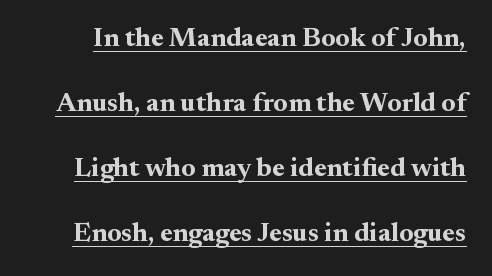
{"italic": "no", "bold": "yes", "underline": "yes", "line_spacing": "loose", "line_spacing_ratio": 2.41, "letter_spacing": "normal", "letter_spacing_em": 0.0, "glyph_px": 27}
